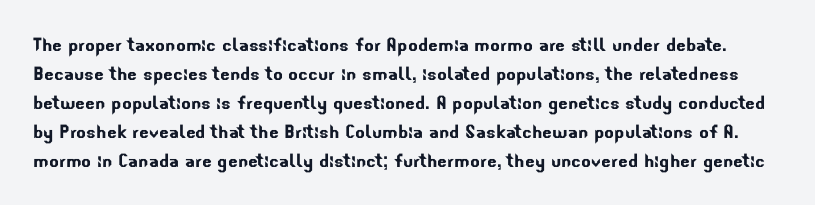
Has an underline been added? It has not. The leading is moderate, giving the passage an even texture. Look at the tracking — it's just the regular setting, nothing added.
